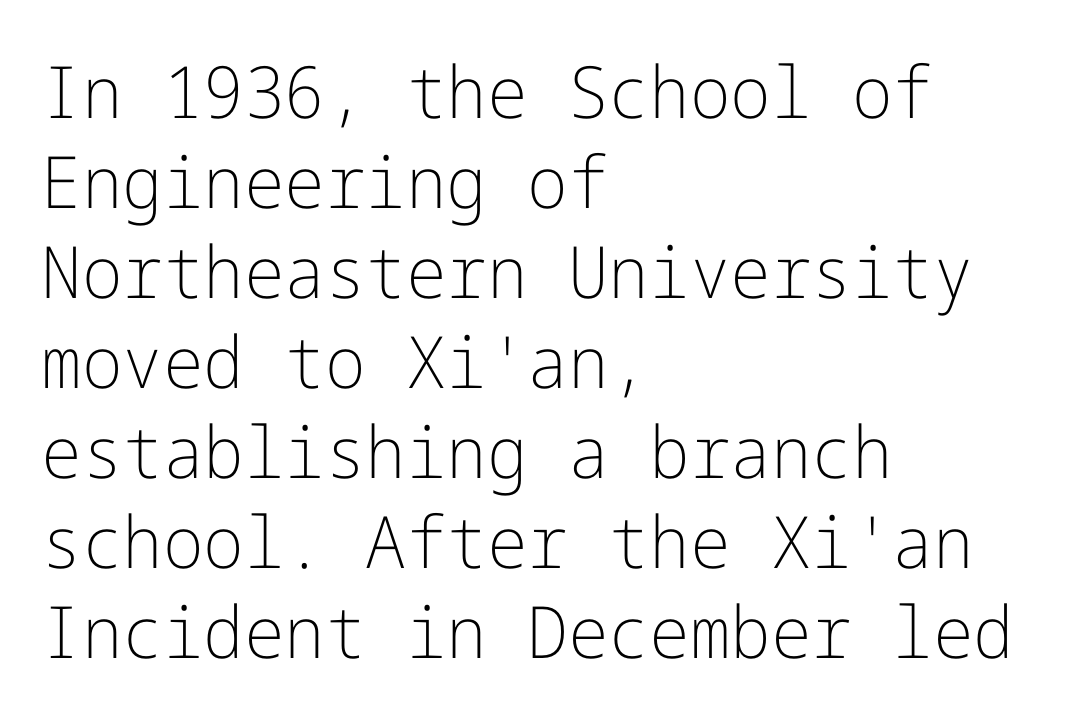
{"serif": "no", "italic": "no", "bold": "no", "weight": "light", "width": "normal", "stroke_contrast": "low", "x_height": "medium", "underline": "no", "align": "left", "line_spacing": "normal", "line_spacing_ratio": 1.25, "letter_spacing": "normal", "letter_spacing_em": 0.0, "glyph_px": 72}
